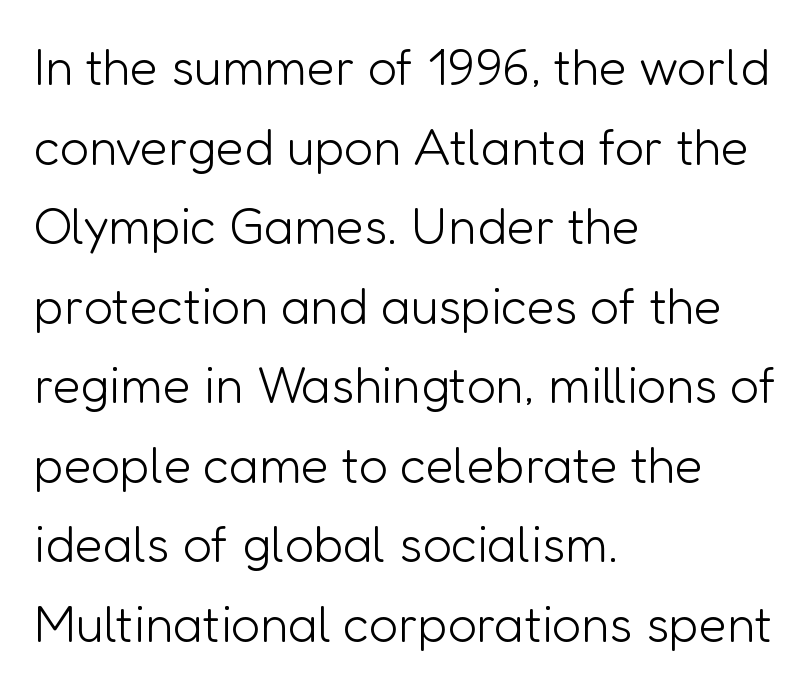
Stems and bowls with no extra thickness — not bold. Serifs: no, the terminals of the letterforms are clean. Posture: vertical. Varying glyph widths throughout — classic text-font behaviour. Each row of text sits above clean, open space. The lines in this sample share a left origin and differ only in where they stop.
